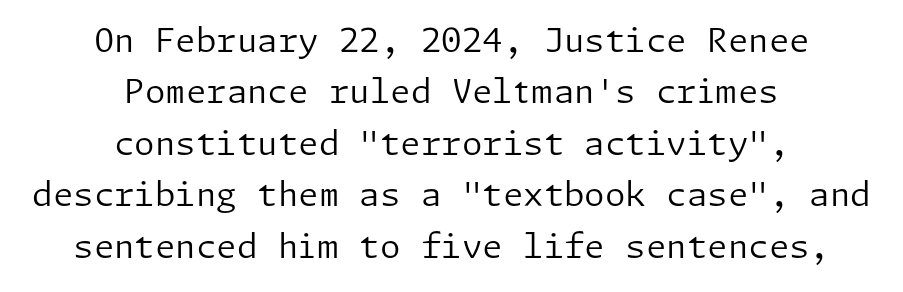
{"serif": "no", "italic": "no", "bold": "no", "weight": "regular", "width": "normal", "stroke_contrast": "low", "x_height": "medium", "underline": "no", "align": "center", "line_spacing": "normal", "line_spacing_ratio": 1.56, "letter_spacing": "normal", "letter_spacing_em": 0.0, "glyph_px": 33}
